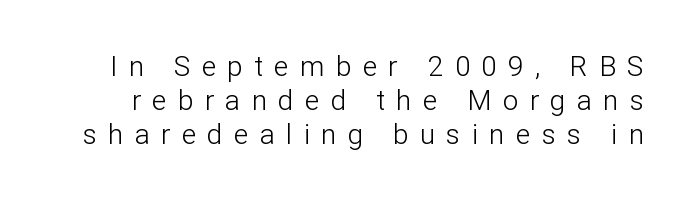
The image shows 28 px light sans-serif type, upright; set line spacing 1.22x, unusually wide letter spacing (+0.4 em), not underlined; low stroke contrast and a medium x-height.
